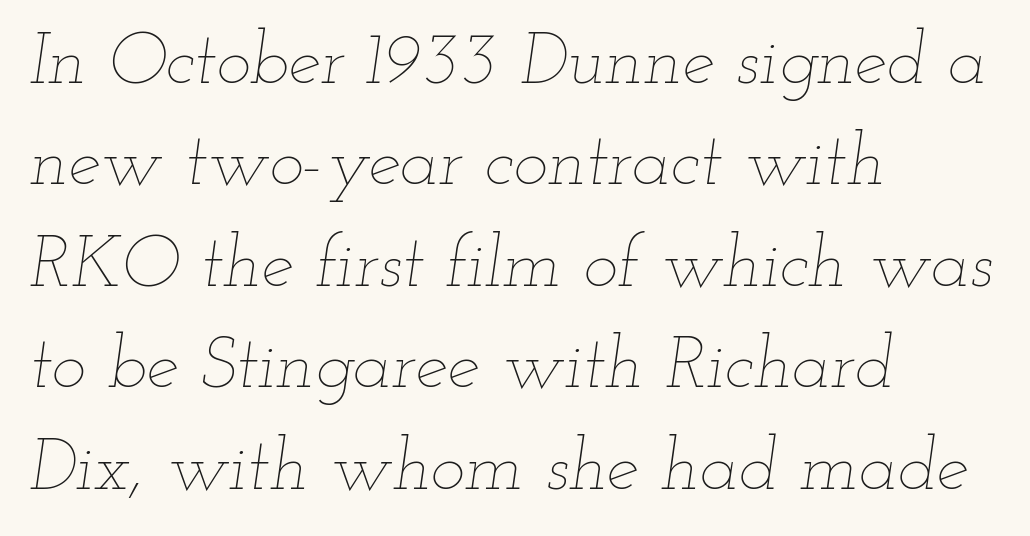
Q: Is the text bold? A: No.
Q: Is the text italic (slanted)? A: Yes, it leans right by about 12 degrees.
Q: Is the text underlined? A: No.
Q: How is the paragraph aligned? A: Left-aligned.
Q: Is the spacing between letters normal or unusually wide? A: Normal.
Q: Is the spacing between lines tight, normal or loose? A: Normal.
Q: Width (condensed, normal, or wide)? A: Wide.
Q: Stroke contrast? A: Low.
Q: x-height? A: Small.
Q: Monospaced? A: No.
